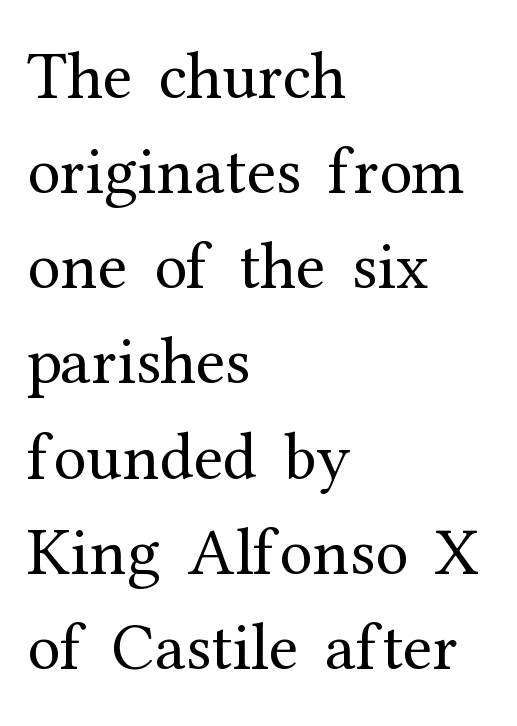
How would I describe the line gaps? Plain and ordinary. Looks like regular typesetting: each glyph gets only the width it needs. Is the block centered? No — it sits flush against the left margin. Does extra space separate the letters? No, they use regular spacing. Posture: vertical.
